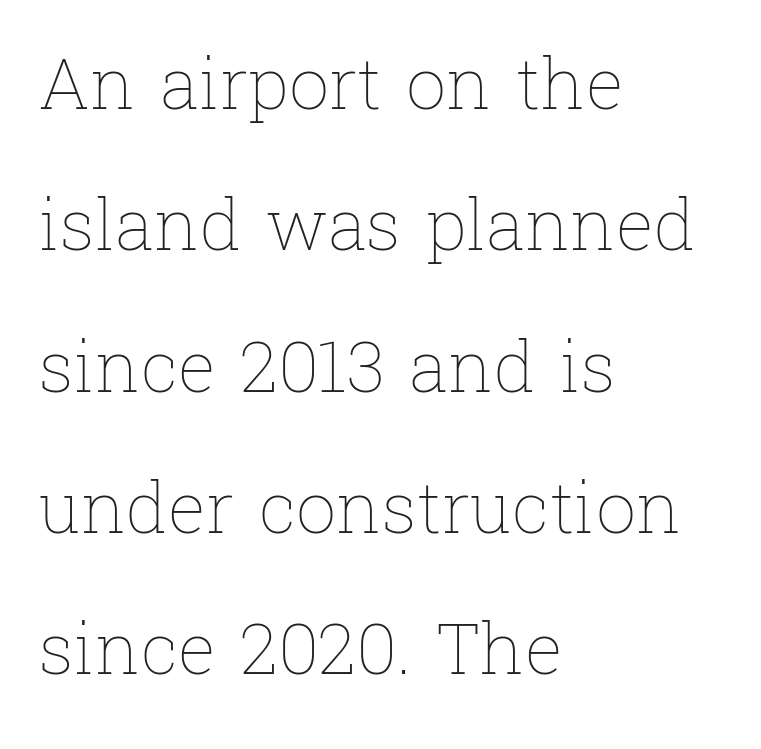
Q: Is the text bold? A: No.
Q: Is the text italic (slanted)? A: No, it is upright.
Q: Is the text underlined? A: No.
Q: How is the paragraph aligned? A: Left-aligned.
Q: Is the spacing between letters normal or unusually wide? A: Normal.
Q: Is the spacing between lines tight, normal or loose? A: Loose.
Q: Width (condensed, normal, or wide)? A: Normal.
Q: Stroke contrast? A: Low.
Q: x-height? A: Medium.
Q: Monospaced? A: No.
